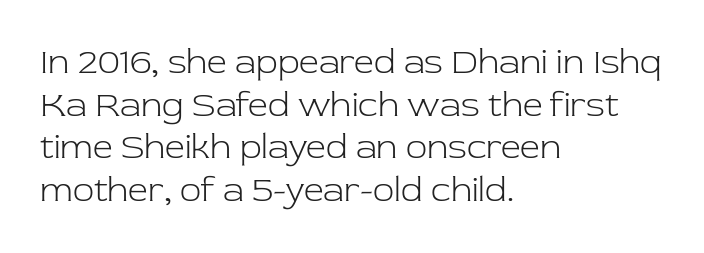
The image shows 35 px light serif type, upright; set left-aligned, line spacing 1.22x, normal letter spacing, not underlined; low stroke contrast and a medium x-height.
